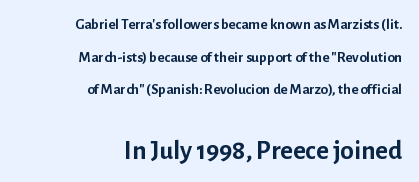
Type without underlining. Each word holds together tightly as a unit, with standard inter-letter gaps. Caption: upper text group reduced, lower text group enlarged. Heavy, bold letterforms.
